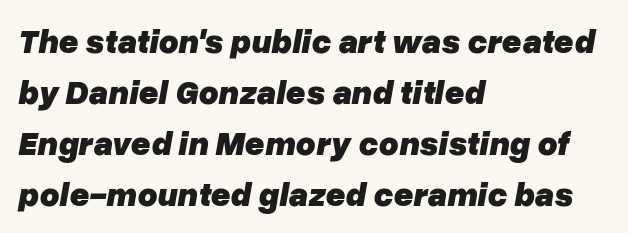
{"italic": "yes", "lean": "right", "slant_degrees": 10, "bold": "yes", "weight": "heavy", "width": "normal", "stroke_contrast": "low", "x_height": "medium", "monospaced": "no", "underline": "no", "align": "left", "line_spacing": "normal", "line_spacing_ratio": 1.5, "letter_spacing": "normal", "letter_spacing_em": 0.0, "glyph_px": 34}
